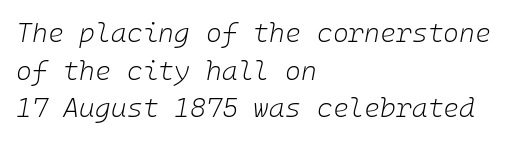
Visually the block forms a straight wall on the left and a jagged coastline on the right. The space beneath each line is pristine and unruled. Nothing unusual about the tracking: characters are spaced as the font intends. Caption: face not bold, strokes unweighted. There's an unmistakable incline to the writing here. Regarding leading, the lines here are spaced in the standard way.
